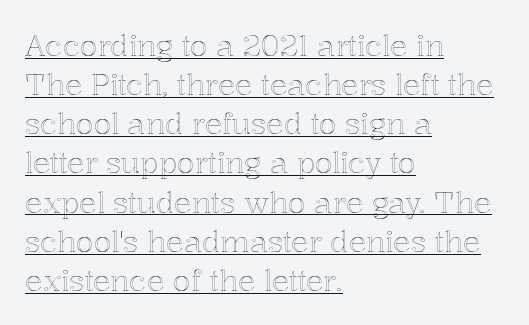
{"italic": "no", "width": "normal", "x_height": "medium", "monospaced": "no", "underline": "yes", "align": "left", "line_spacing": "normal", "line_spacing_ratio": 1.35, "letter_spacing": "normal", "letter_spacing_em": 0.0, "glyph_px": 29}
